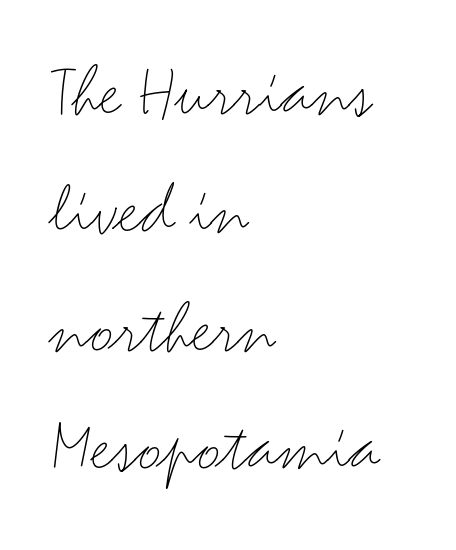
{"serif": "no", "bold": "no", "weight": "light", "width": "wide", "stroke_contrast": "medium", "x_height": "small", "monospaced": "no", "underline": "no", "align": "left", "line_spacing": "normal", "line_spacing_ratio": 1.58, "letter_spacing": "normal", "letter_spacing_em": 0.0, "glyph_px": 75}
